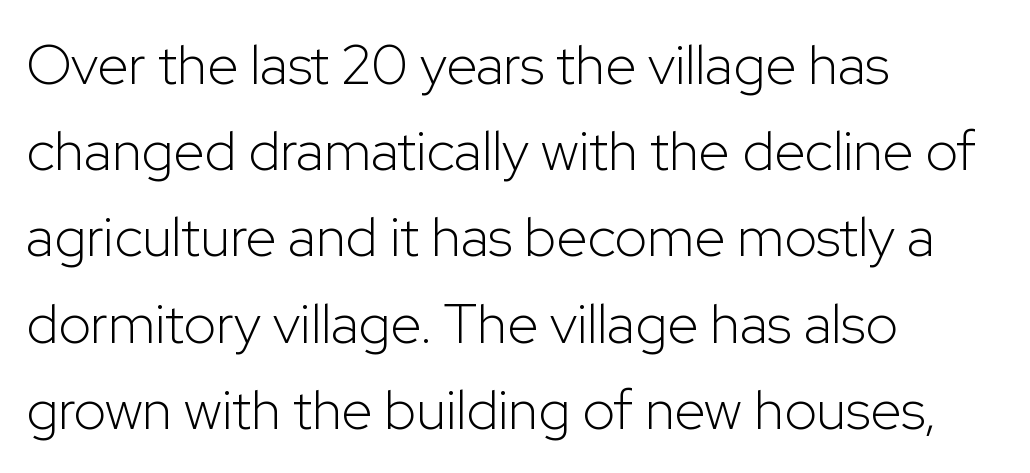
{"serif": "no", "italic": "no", "bold": "no", "weight": "light", "width": "normal", "stroke_contrast": "low", "x_height": "medium", "monospaced": "no", "underline": "no", "align": "left", "line_spacing": "normal", "line_spacing_ratio": 1.54, "letter_spacing": "normal", "letter_spacing_em": 0.0, "glyph_px": 56}
